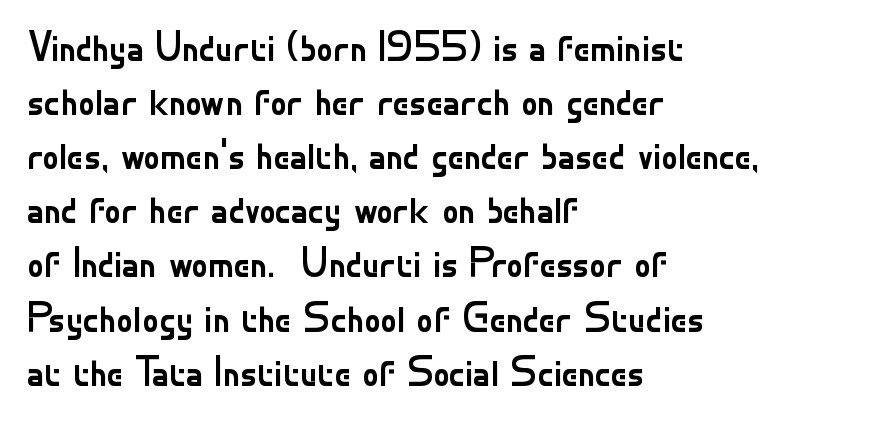
The image shows 41 px regular-weight sans-serif type, upright; set left-aligned, normal line spacing (1.32x), normal letter spacing, not underlined; low stroke contrast and a small x-height.
